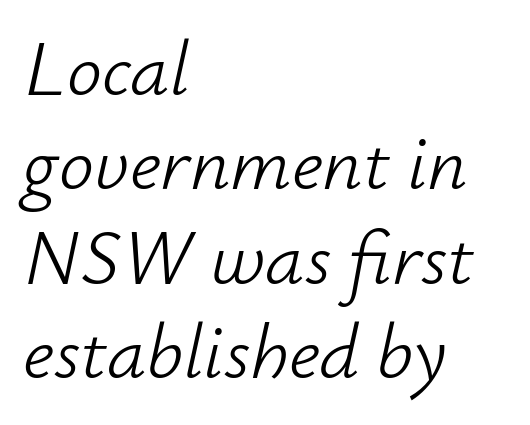
{"italic": "yes", "lean": "right", "slant_degrees": 12, "bold": "no", "weight": "light", "width": "normal", "stroke_contrast": "low", "x_height": "small", "monospaced": "no", "underline": "no", "align": "left", "line_spacing_ratio": 1.21, "letter_spacing": "normal", "letter_spacing_em": 0.0, "glyph_px": 78}
